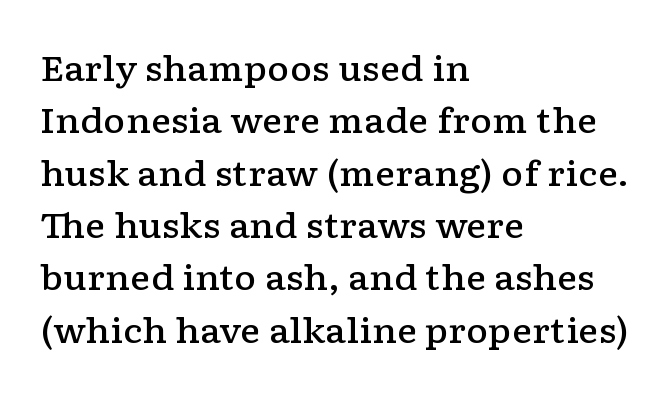
The glyphs in this specimen are seriffed. Is this a fixed-width face? No — the glyphs have proportional, varying widths. The vertical gap from one line to the next is medium. Here the glyphs are tracked normally, forming tight word shapes.
